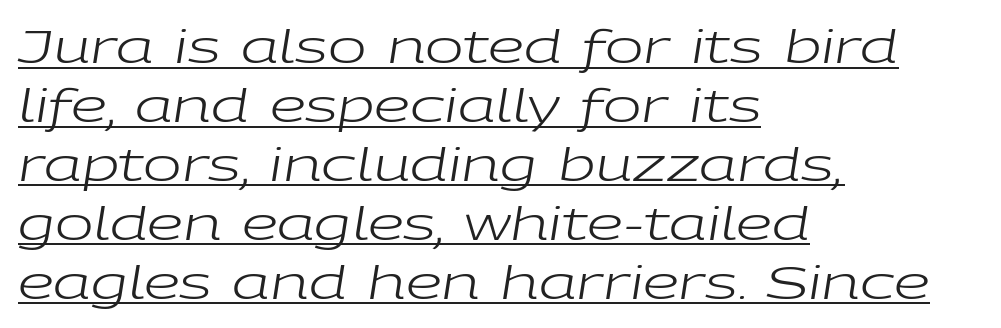
Q: Is the text bold? A: No.
Q: Is the text italic (slanted)? A: Yes, it leans right by about 9 degrees.
Q: Is the text underlined? A: Yes.
Q: How is the paragraph aligned? A: Left-aligned.
Q: Is the spacing between letters normal or unusually wide? A: Normal.
Q: Is the spacing between lines tight, normal or loose? A: Normal.
Q: Width (condensed, normal, or wide)? A: Wide.
Q: Stroke contrast? A: Low.
Q: x-height? A: Medium.
Q: Monospaced? A: No.
